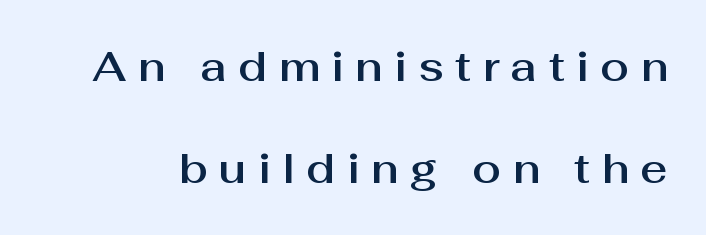
{"serif": "no", "italic": "no", "width": "normal", "stroke_contrast": "medium", "x_height": "medium", "monospaced": "no", "underline": "no", "line_spacing": "loose", "line_spacing_ratio": 2.44, "letter_spacing": "wide", "letter_spacing_em": 0.27, "glyph_px": 42}
